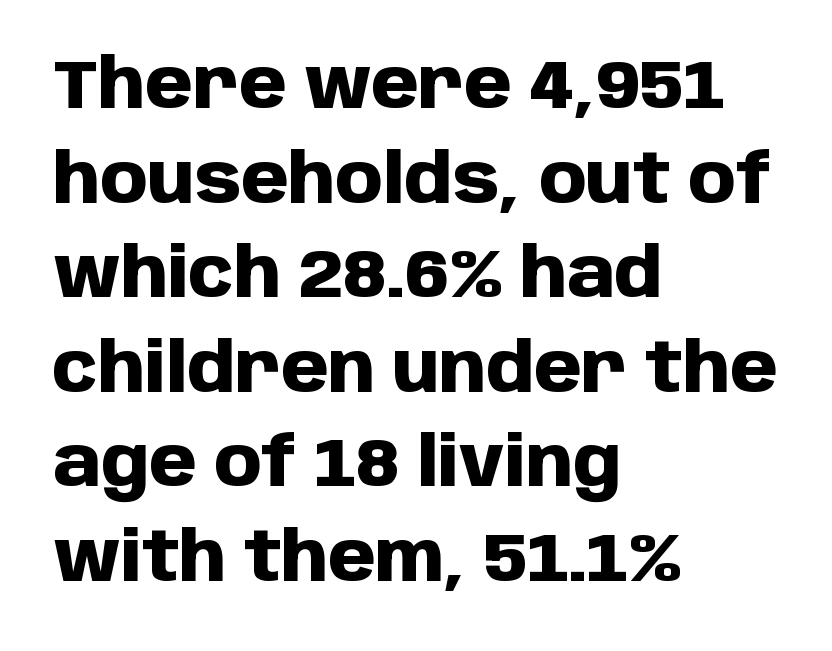
Q: Is the text bold? A: Yes.
Q: Is the text italic (slanted)? A: No, it is upright.
Q: Is the typeface a serif or a sans-serif typeface? A: Sans-serif.
Q: Is the text underlined? A: No.
Q: How is the paragraph aligned? A: Left-aligned.
Q: Is the spacing between letters normal or unusually wide? A: Normal.
Q: Is the spacing between lines tight, normal or loose? A: Normal.
Q: Width (condensed, normal, or wide)? A: Normal.
Q: Stroke contrast? A: Low.
Q: x-height? A: Large.
Q: Monospaced? A: No.
